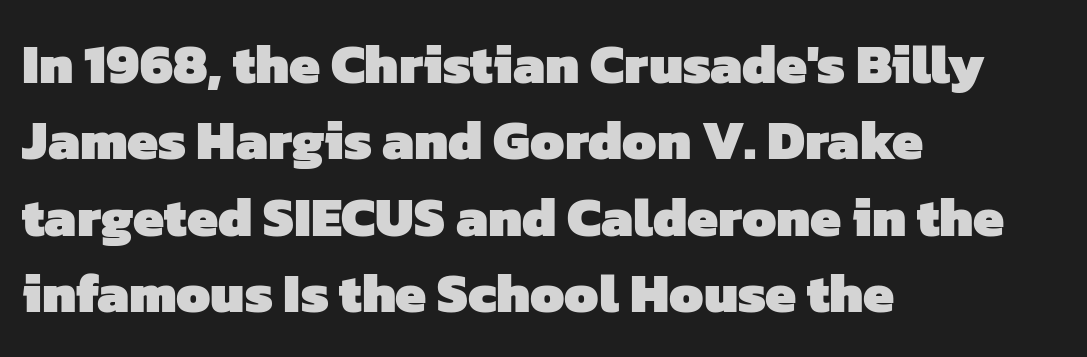
Each letter's strokes conclude bluntly, with no projecting serifs. Letters rest on an invisible, unmarked baseline. Teacher's note: observe the even left margin — that is flush-left alignment. What stands out about the letter spacing? Nothing — it is the standard amount. The lines sit at an ordinary, default distance from one another.
